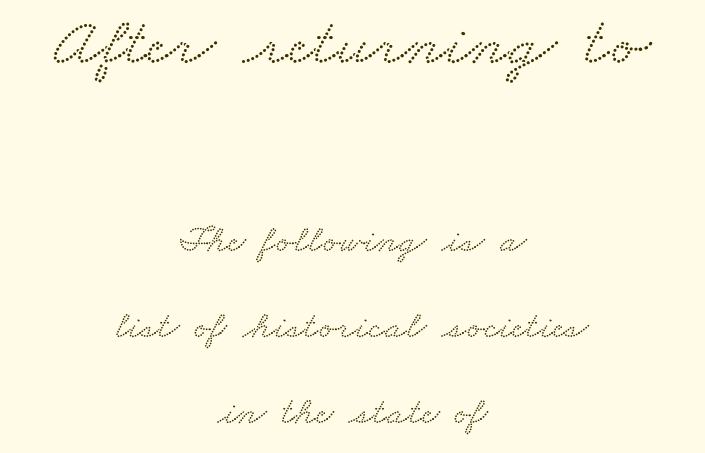
Q: Is the text underlined? A: No.
Q: How is the paragraph aligned? A: Centered.
Q: Is the spacing between letters normal or unusually wide? A: Normal.
Q: Is the spacing between lines tight, normal or loose? A: Loose.
Q: Which block of text is set in a larger size, the first (top) or the second (bottom)? A: The first (top) one.
Q: Width (condensed, normal, or wide)? A: Wide.
Q: Stroke contrast? A: Low.
Q: x-height? A: Small.
Q: Monospaced? A: No.
